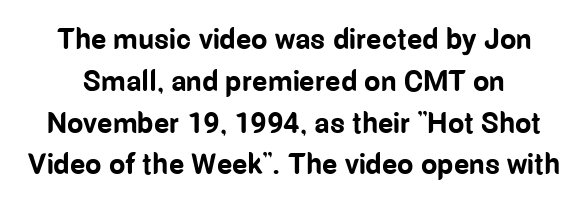
Q: Is the text bold? A: Yes.
Q: Is the text italic (slanted)? A: No, it is upright.
Q: Is the typeface a serif or a sans-serif typeface? A: Sans-serif.
Q: Is the text underlined? A: No.
Q: Is the spacing between letters normal or unusually wide? A: Normal.
Q: Is the spacing between lines tight, normal or loose? A: Normal.
Q: Width (condensed, normal, or wide)? A: Condensed.
Q: Stroke contrast? A: Low.
Q: x-height? A: Medium.
Q: Monospaced? A: No.
